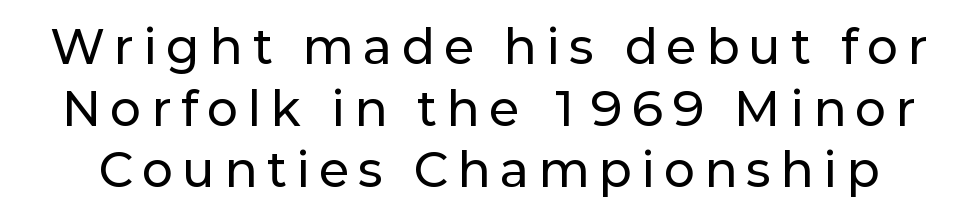
The image shows 46 px sans-serif type, upright; set normal line spacing (1.34x), unusually wide letter spacing (+0.23 em), not underlined; low stroke contrast and a medium x-height.
